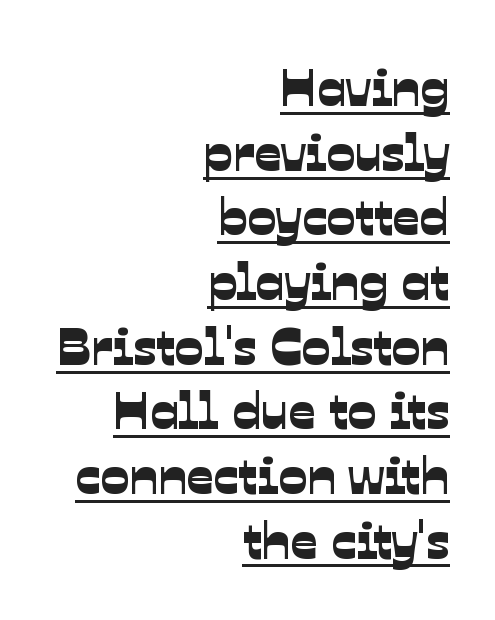
Somebody hit Ctrl+U on this one — the words are underlined. Casual observation: everything's shoved over to the right. Think of a printed novel: that variable character pitch is what you see here. Check where the strokes stop: nothing finishes them off — pure sans. The face used here is rendered with its standard letterfit.
